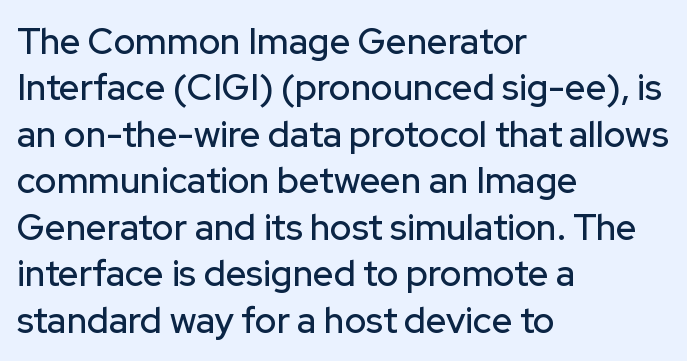
The image shows 36 px sans-serif type, upright; set left-aligned, normal line spacing (1.29x), normal letter spacing, not underlined; low stroke contrast and a medium x-height.
